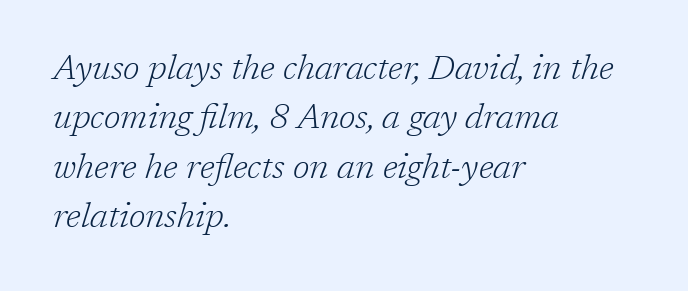
{"serif": "yes", "italic": "yes", "lean": "right", "slant_degrees": 17, "bold": "no", "weight": "light", "width": "normal", "stroke_contrast": "low", "x_height": "medium", "monospaced": "no", "underline": "no", "align": "left", "line_spacing": "normal", "line_spacing_ratio": 1.41, "letter_spacing": "normal", "letter_spacing_em": 0.0, "glyph_px": 35}
